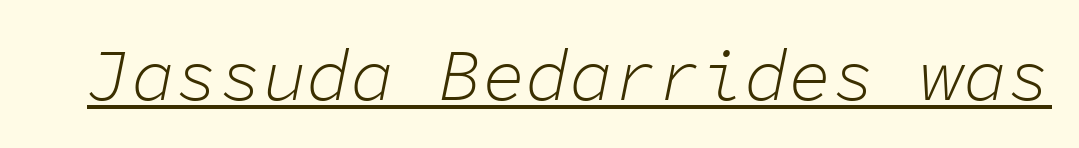
The image shows 73 px light type, italic (leaning right), monospaced; set normal letter spacing, underlined; low stroke contrast and a medium x-height.
